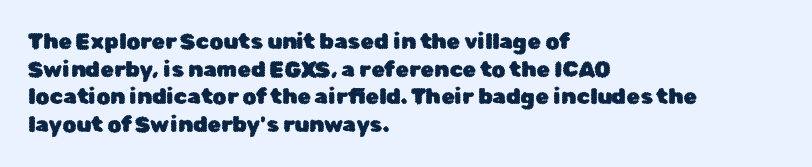
{"italic": "no", "underline": "no", "align": "left", "line_spacing": "normal", "line_spacing_ratio": 1.26, "letter_spacing": "normal", "letter_spacing_em": 0.0, "glyph_px": 22}
